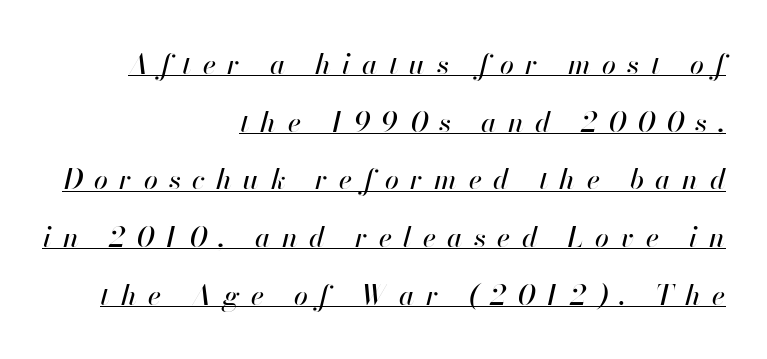
Q: Is the text italic (slanted)? A: Yes, it leans right by about 13 degrees.
Q: Is the text underlined? A: Yes.
Q: How is the paragraph aligned? A: Right-aligned.
Q: Is the spacing between letters normal or unusually wide? A: Unusually wide.
Q: Is the spacing between lines tight, normal or loose? A: Loose.
Q: Width (condensed, normal, or wide)? A: Normal.
Q: Stroke contrast? A: High.
Q: x-height? A: Small.
Q: Monospaced? A: No.
